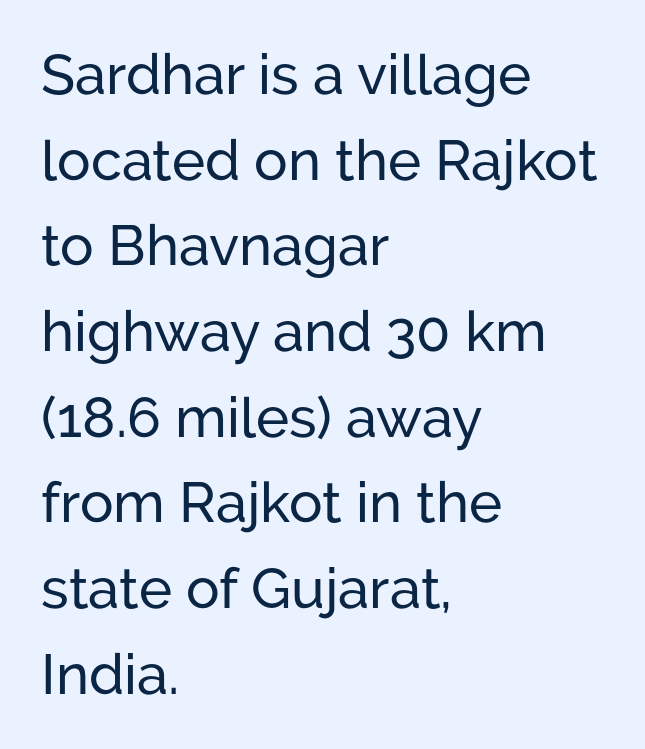
The image shows 56 px sans-serif type, upright; set left-aligned, normal line spacing (1.53x), normal letter spacing, not underlined; low stroke contrast and a medium x-height.
